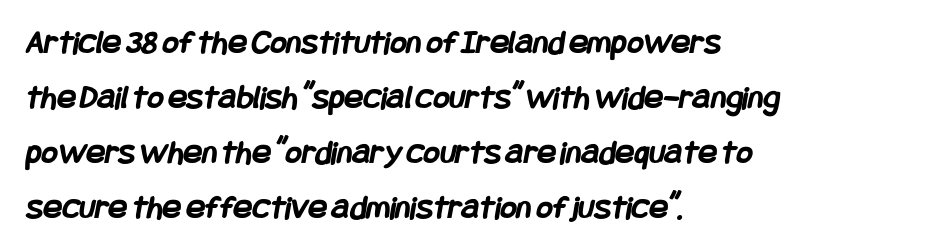
Q: Is the text bold? A: Yes.
Q: Is the typeface a serif or a sans-serif typeface? A: Sans-serif.
Q: Is the text underlined? A: No.
Q: How is the paragraph aligned? A: Left-aligned.
Q: Is the spacing between letters normal or unusually wide? A: Normal.
Q: Is the spacing between lines tight, normal or loose? A: Normal.
Q: Width (condensed, normal, or wide)? A: Condensed.
Q: Stroke contrast? A: Low.
Q: x-height? A: Large.
